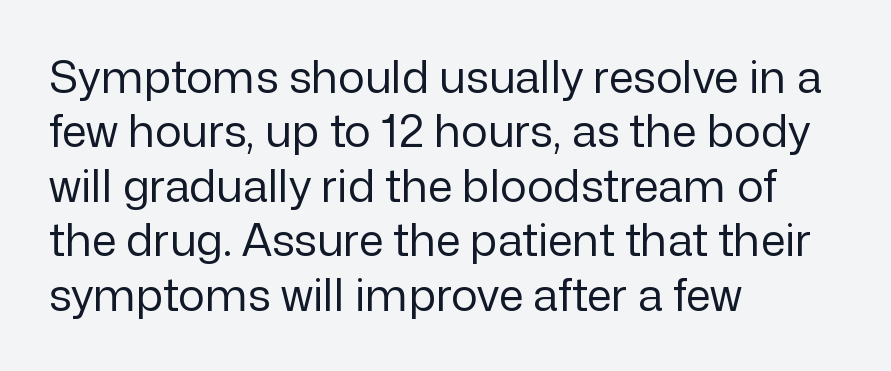
{"serif": "no", "italic": "no", "bold": "no", "weight": "regular", "width": "normal", "stroke_contrast": "low", "x_height": "medium", "monospaced": "no", "underline": "no", "align": "left", "line_spacing_ratio": 1.21, "letter_spacing": "normal", "letter_spacing_em": 0.0, "glyph_px": 45}
